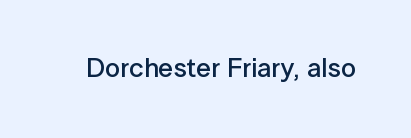
{"italic": "no", "bold": "semi", "underline": "no", "letter_spacing": "normal", "letter_spacing_em": 0.0, "glyph_px": 27}
